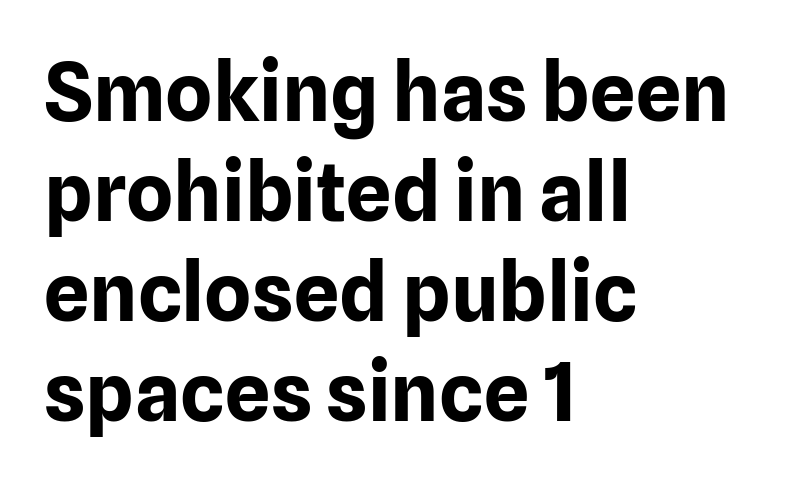
Q: Is the text bold? A: Yes.
Q: Is the text italic (slanted)? A: No, it is upright.
Q: Is the typeface a serif or a sans-serif typeface? A: Sans-serif.
Q: Is the text underlined? A: No.
Q: How is the paragraph aligned? A: Left-aligned.
Q: Is the spacing between letters normal or unusually wide? A: Normal.
Q: Is the spacing between lines tight, normal or loose? A: Normal.
Q: Width (condensed, normal, or wide)? A: Normal.
Q: Stroke contrast? A: Low.
Q: x-height? A: Medium.
Q: Monospaced? A: No.
